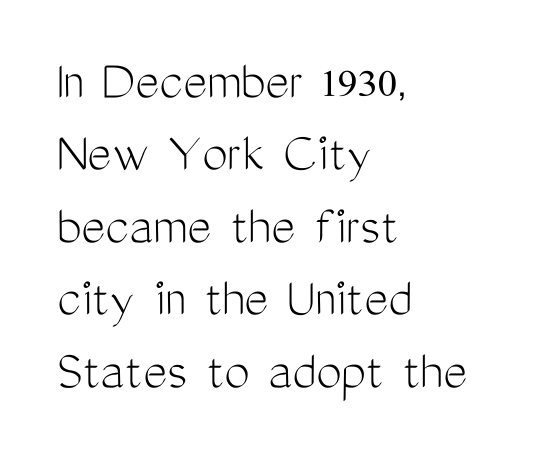
The image shows 57 px light, condensed sans-serif type, upright; set left-aligned, normal line spacing (1.27x), normal letter spacing, not underlined; medium stroke contrast and a medium x-height.
